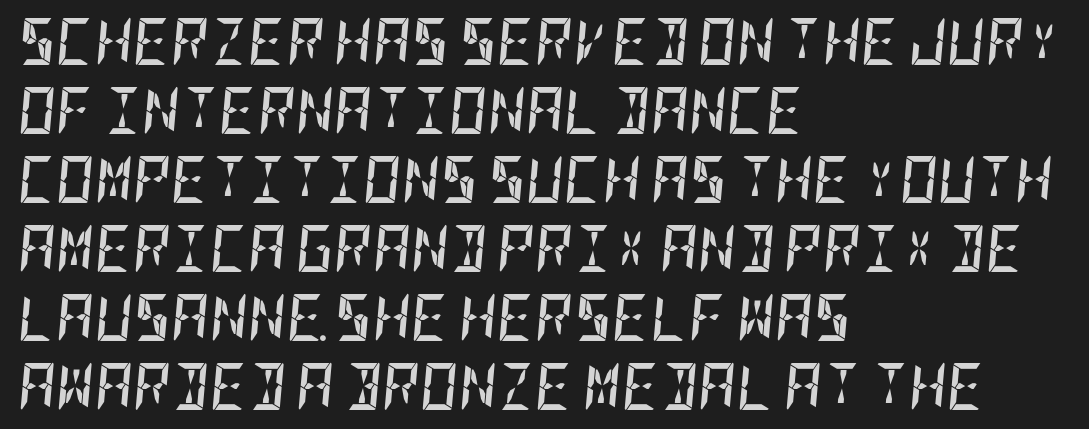
Q: Is the text bold? A: Yes.
Q: Is the text italic (slanted)? A: Yes, it leans right by about 5 degrees.
Q: Is the text underlined? A: No.
Q: How is the paragraph aligned? A: Left-aligned.
Q: Is the spacing between letters normal or unusually wide? A: Normal.
Q: Is the spacing between lines tight, normal or loose? A: Normal.
Q: Width (condensed, normal, or wide)? A: Condensed.
Q: Stroke contrast? A: Low.
Q: x-height? A: Large.
